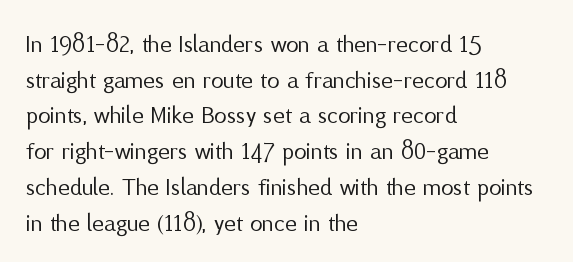
No word sits above an underline. These lines stack with their left ends in a neat column. The line-height multiplier appears to be the usual default. Ordinary non-slanted type is in use. Students, note that the glyphs here touch the page at normal intervals.
